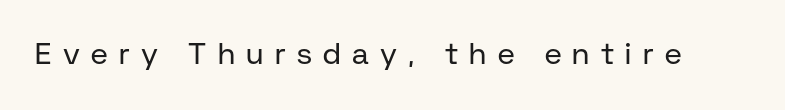
The image shows 30 px regular-weight sans-serif type, upright; set unusually wide letter spacing (+0.38 em), not underlined; low stroke contrast and a medium x-height.
